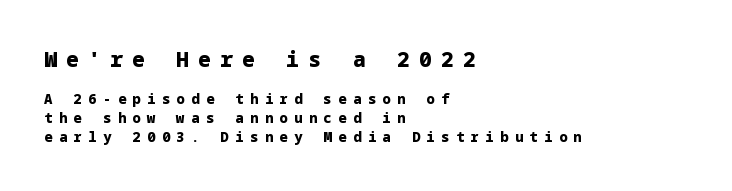
Q: Is the text bold? A: Yes.
Q: Is the text italic (slanted)? A: No, it is upright.
Q: Is the text underlined? A: No.
Q: How is the paragraph aligned? A: Left-aligned.
Q: Is the spacing between letters normal or unusually wide? A: Unusually wide.
Q: Is the spacing between lines tight, normal or loose? A: Normal.
Q: Which block of text is set in a larger size, the first (top) or the second (bottom)? A: The first (top) one.
